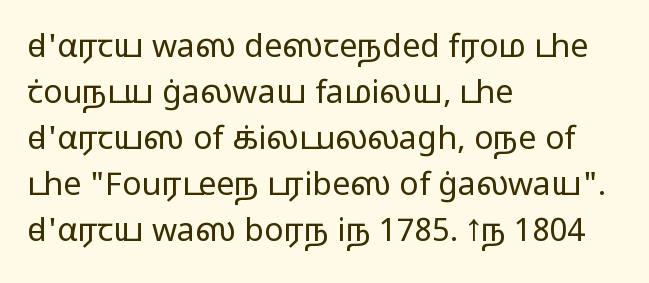
Q: Is the text bold? A: No.
Q: Is the text italic (slanted)? A: No, it is upright.
Q: Is the typeface a serif or a sans-serif typeface? A: Sans-serif.
Q: Is the text underlined? A: No.
Q: How is the paragraph aligned? A: Left-aligned.
Q: Is the spacing between letters normal or unusually wide? A: Normal.
Q: Is the spacing between lines tight, normal or loose? A: Normal.
Q: Width (condensed, normal, or wide)? A: Wide.
Q: Stroke contrast? A: Low.
Q: x-height? A: Medium.
Q: Monospaced? A: No.
